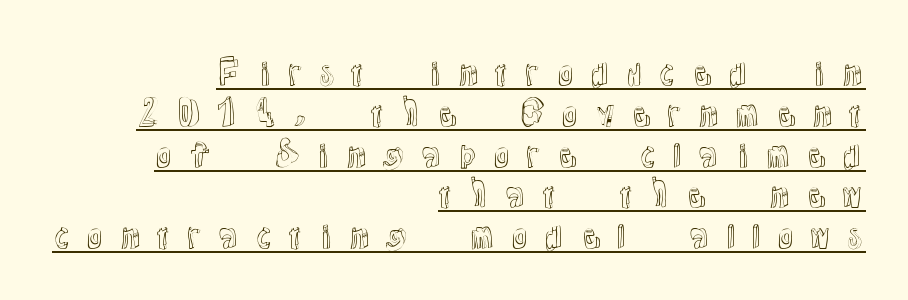
Looks like someone drew a line under every word here. If you drew a line through each stem, it would be perfectly vertical. The horizontal fit of the characters is loose and conspicuously gappy. This sample has the flowing, uneven cadence of proportional lettering.
